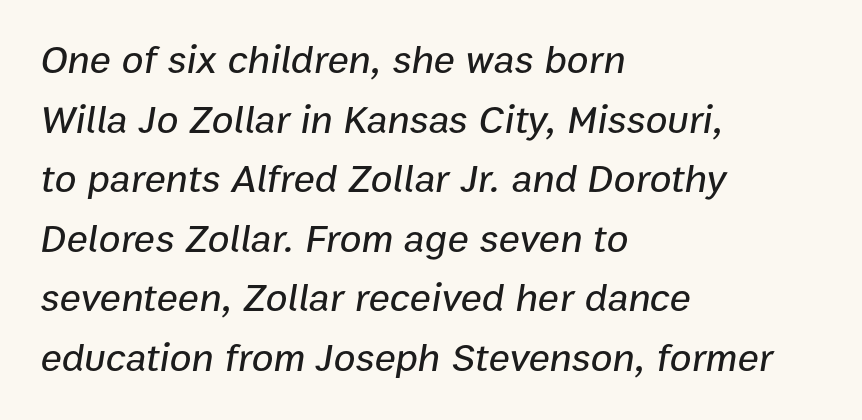
Q: Is the text italic (slanted)? A: Yes, it leans right by about 9 degrees.
Q: Is the text underlined? A: No.
Q: How is the paragraph aligned? A: Left-aligned.
Q: Is the spacing between letters normal or unusually wide? A: Normal.
Q: Is the spacing between lines tight, normal or loose? A: Normal.
Q: Width (condensed, normal, or wide)? A: Normal.
Q: Stroke contrast? A: Low.
Q: x-height? A: Medium.
Q: Monospaced? A: No.
